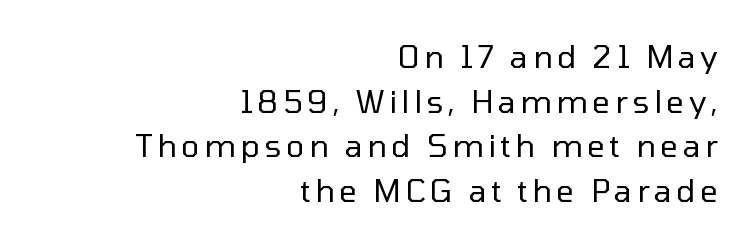
{"serif": "no", "italic": "no", "bold": "no", "weight": "regular", "width": "normal", "stroke_contrast": "low", "x_height": "medium", "monospaced": "no", "underline": "no", "align": "right", "line_spacing": "normal", "line_spacing_ratio": 1.44, "glyph_px": 31}
